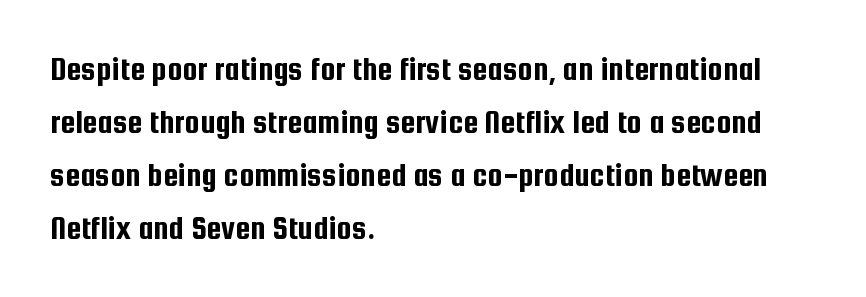
One glance says typical: line gaps are just what's usual. Decoration check: the copy has no underline. Rendered with straight, roman letterforms. Layout note: lines flush left. Spacing verdict: proportional, widths tailored to each character. This is sans-serif lettering, the kind often seen on screens and signage.
